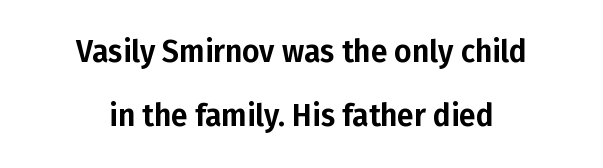
The image shows 30 px sans-serif type, upright; set centered, loose line spacing (2.15x), normal letter spacing, not underlined; low stroke contrast and a medium x-height.
